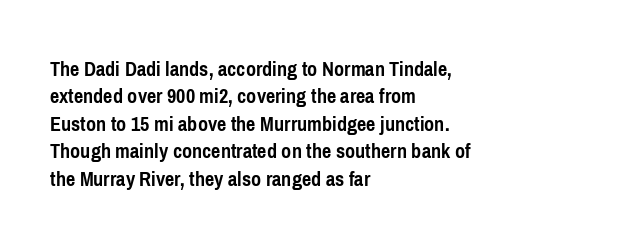
Only glyphs here, with clear space below each row. The type sits square on the baseline with zero lean. Short note: letters normally spaced. Summary of vertical rhythm: regular, with standard interline spacing. Thick stems and heavy bowls — unmistakably bold. Short and long lines alike share a common starting point at left.
